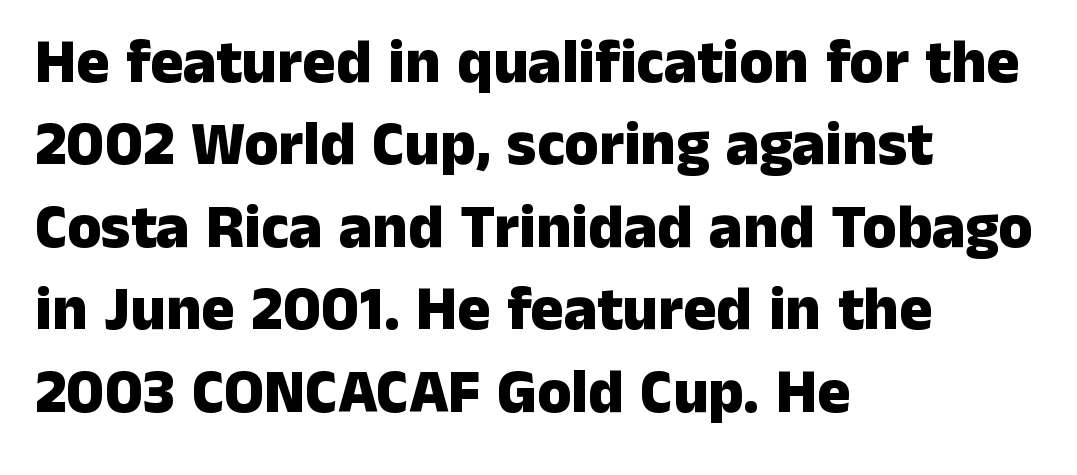
The image shows 62 px heavy sans-serif type, upright; set left-aligned, normal line spacing (1.33x), normal letter spacing, not underlined; low stroke contrast and a medium x-height.
